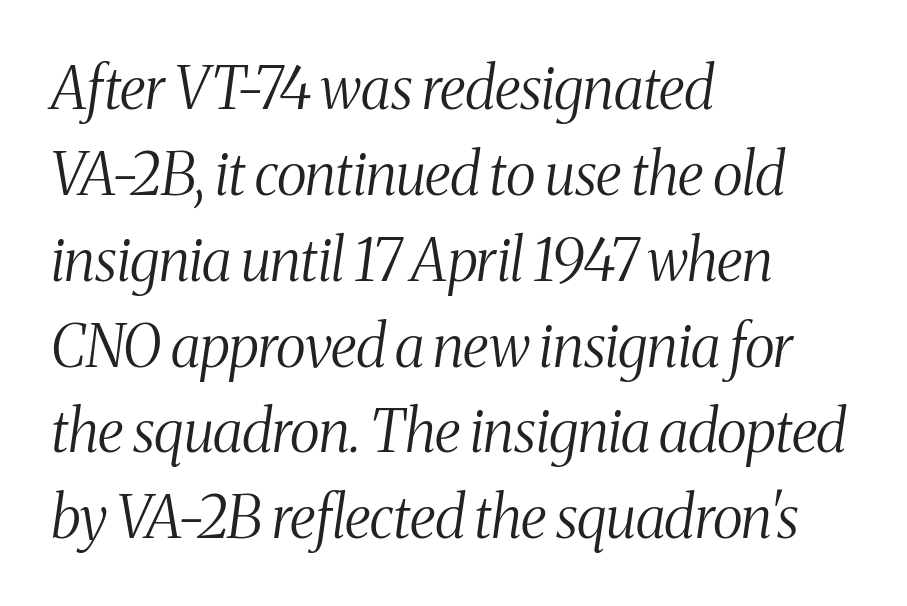
Q: Is the text bold? A: No.
Q: Is the text italic (slanted)? A: Yes, it leans right by about 8 degrees.
Q: Is the typeface a serif or a sans-serif typeface? A: Serif.
Q: Is the text underlined? A: No.
Q: How is the paragraph aligned? A: Left-aligned.
Q: Is the spacing between letters normal or unusually wide? A: Normal.
Q: Is the spacing between lines tight, normal or loose? A: Normal.
Q: Width (condensed, normal, or wide)? A: Condensed.
Q: Stroke contrast? A: Medium.
Q: x-height? A: Medium.
Q: Monospaced? A: No.
